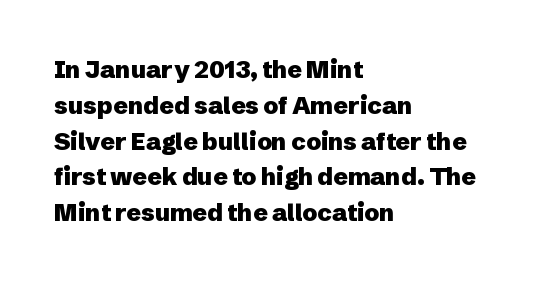
Q: Is the text bold? A: Yes.
Q: Is the text italic (slanted)? A: No, it is upright.
Q: Is the text underlined? A: No.
Q: How is the paragraph aligned? A: Left-aligned.
Q: Is the spacing between letters normal or unusually wide? A: Normal.
Q: Is the spacing between lines tight, normal or loose? A: Normal.
